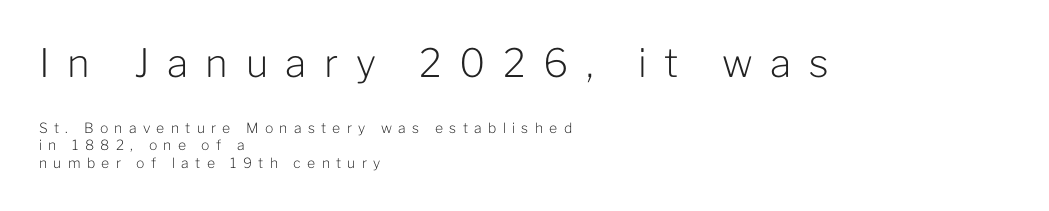
Q: Is the text bold? A: No.
Q: Is the text italic (slanted)? A: No, it is upright.
Q: Is the typeface a serif or a sans-serif typeface? A: Sans-serif.
Q: Is the text underlined? A: No.
Q: How is the paragraph aligned? A: Left-aligned.
Q: Is the spacing between letters normal or unusually wide? A: Unusually wide.
Q: Is the spacing between lines tight, normal or loose? A: Normal.
Q: Which block of text is set in a larger size, the first (top) or the second (bottom)? A: The first (top) one.
Q: Width (condensed, normal, or wide)? A: Normal.
Q: Stroke contrast? A: Low.
Q: x-height? A: Medium.
Q: Monospaced? A: No.
